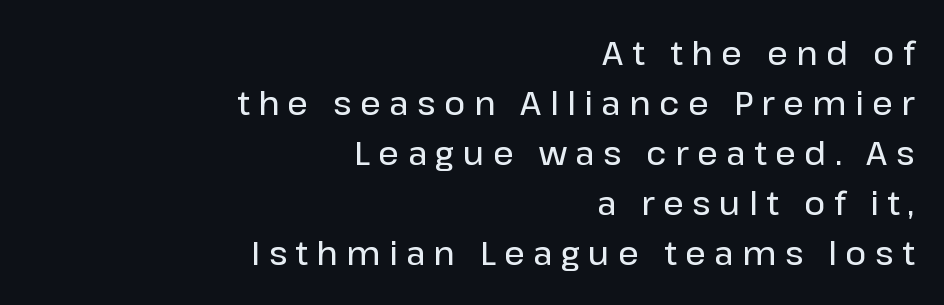
{"serif": "no", "italic": "no", "bold": "semi", "weight": "semibold", "width": "normal", "stroke_contrast": "low", "x_height": "medium", "monospaced": "no", "underline": "no", "align": "right", "line_spacing": "normal", "line_spacing_ratio": 1.56, "letter_spacing": "wide", "letter_spacing_em": 0.27, "glyph_px": 32}
